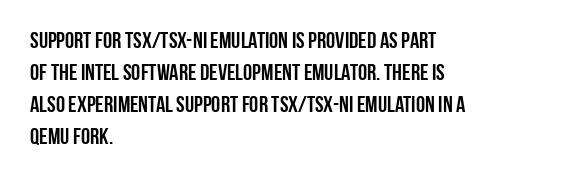
{"italic": "no", "underline": "no", "align": "left", "line_spacing": "normal", "line_spacing_ratio": 1.39, "letter_spacing": "normal", "letter_spacing_em": 0.0, "glyph_px": 23}
